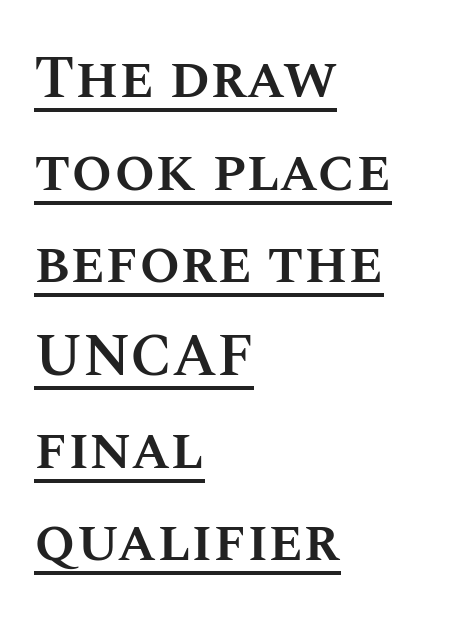
The image shows 59 px semibold type, upright; set left-aligned, normal line spacing (1.57x), normal letter spacing, underlined; medium stroke contrast and a large x-height.
